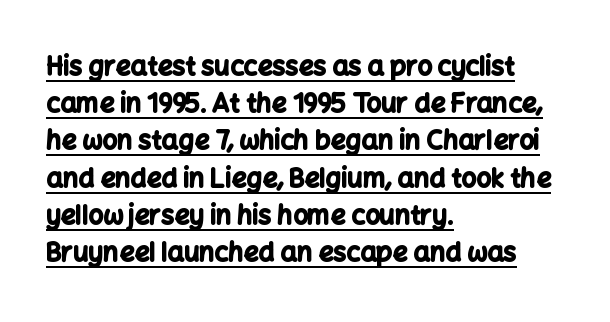
The specimen includes a rule beneath the text block's lines. Notice how thick the strokes are: this is what a full bold looks like. The text block is weighted toward the left margin, trailing off unevenly rightward. Letter spacing: default. This sample uses an upright cut, with every glyph sitting square on the baseline. How would I describe the line gaps? Plain and ordinary.
